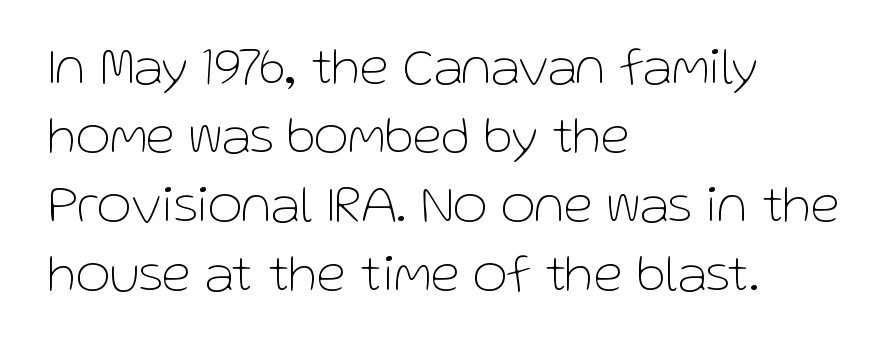
Q: Is the text bold? A: No.
Q: Is the text italic (slanted)? A: No, it is upright.
Q: Is the typeface a serif or a sans-serif typeface? A: Sans-serif.
Q: Is the text underlined? A: No.
Q: How is the paragraph aligned? A: Left-aligned.
Q: Is the spacing between letters normal or unusually wide? A: Normal.
Q: Is the spacing between lines tight, normal or loose? A: Normal.
Q: Width (condensed, normal, or wide)? A: Normal.
Q: Stroke contrast? A: Low.
Q: x-height? A: Medium.
Q: Monospaced? A: No.
